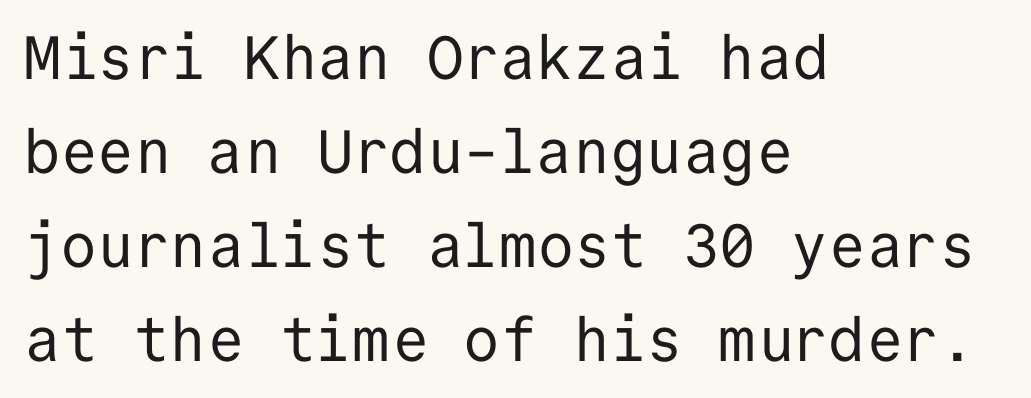
The designer left line spacing at the default. You could call the tracking neutral — neither tight nor loose. Serifs: no, the terminals of the letterforms are clean. Line starts are locked; line ends wander. Weight: regular or lighter.
